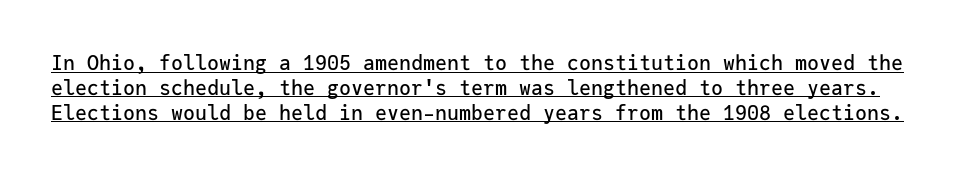
The specimen includes a rule beneath the text block's lines. Caption: standard tracking, unaltered. Is there any slant? The stems are plumb.
